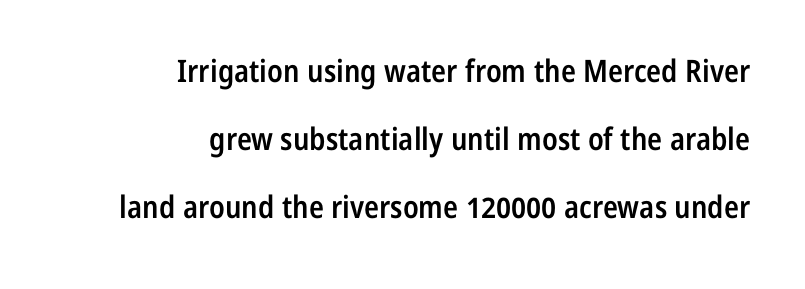
The image shows 31 px semibold, condensed sans-serif type, upright; set right-aligned, loose line spacing (2.2x), normal letter spacing, not underlined; low stroke contrast and a medium x-height.
